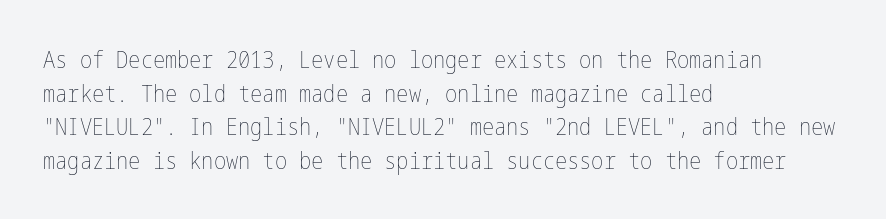
What stands out about the letter spacing? Nothing — it is the standard amount. Type without underlining. You can tell it's not italic because the verticals are truly vertical. Is there much room between lines? A standard amount, neither cramped nor airy.
